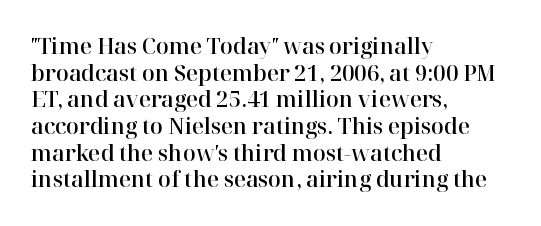
The image shows 21 px text type, upright; set left-aligned, normal line spacing (1.27x), normal letter spacing, not underlined.
